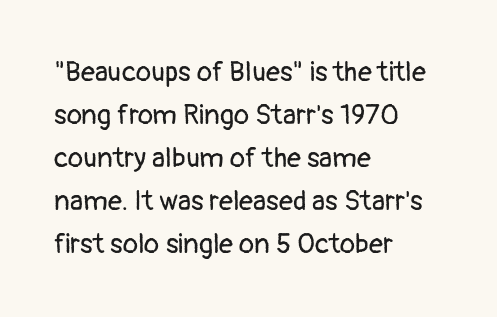
The image shows 28 px regular-weight sans-serif type, upright; set left-aligned, normal line spacing (1.54x), normal letter spacing, not underlined; low stroke contrast and a medium x-height.
